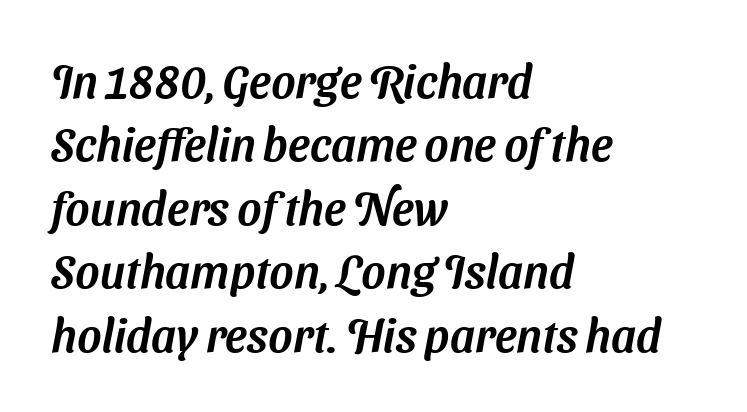
Q: Is the typeface a serif or a sans-serif typeface? A: Sans-serif.
Q: Is the text underlined? A: No.
Q: How is the paragraph aligned? A: Left-aligned.
Q: Is the spacing between letters normal or unusually wide? A: Normal.
Q: Is the spacing between lines tight, normal or loose? A: Normal.
Q: Width (condensed, normal, or wide)? A: Normal.
Q: Stroke contrast? A: Medium.
Q: x-height? A: Medium.
Q: Monospaced? A: No.
